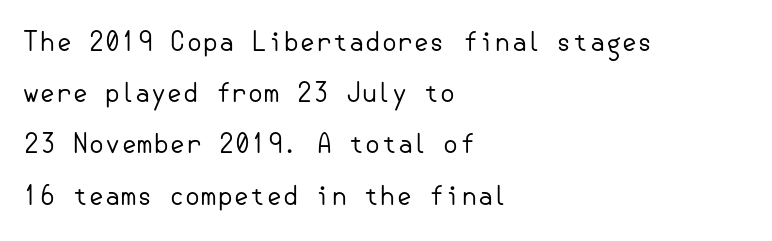
Q: Is the text bold? A: No.
Q: Is the text italic (slanted)? A: No, it is upright.
Q: Is the text underlined? A: No.
Q: How is the paragraph aligned? A: Left-aligned.
Q: Is the spacing between letters normal or unusually wide? A: Normal.
Q: Is the spacing between lines tight, normal or loose? A: Loose.
